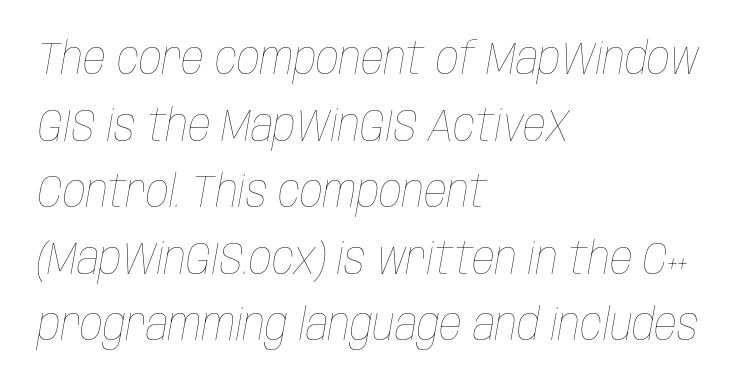
Q: Is the text bold? A: No.
Q: Is the text italic (slanted)? A: Yes, it leans right by about 10 degrees.
Q: Is the text underlined? A: No.
Q: How is the paragraph aligned? A: Left-aligned.
Q: Is the spacing between letters normal or unusually wide? A: Normal.
Q: Is the spacing between lines tight, normal or loose? A: Normal.
Q: Width (condensed, normal, or wide)? A: Condensed.
Q: Stroke contrast? A: Low.
Q: x-height? A: Large.
Q: Monospaced? A: No.
